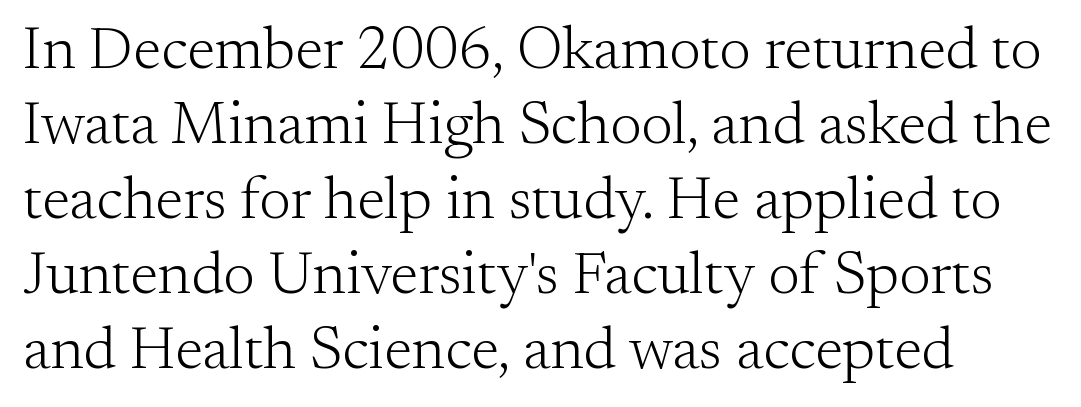
The image shows 60 px light serif type, upright; set left-aligned, normal line spacing (1.25x), normal letter spacing, not underlined; medium stroke contrast and a small x-height.
